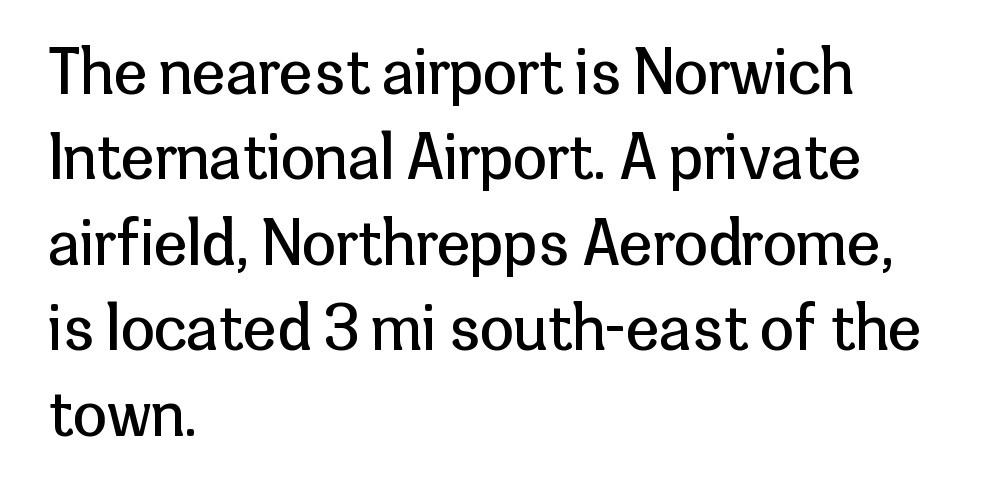
Q: Is the text bold? A: No.
Q: Is the text italic (slanted)? A: No, it is upright.
Q: Is the typeface a serif or a sans-serif typeface? A: Sans-serif.
Q: Is the text underlined? A: No.
Q: How is the paragraph aligned? A: Left-aligned.
Q: Is the spacing between letters normal or unusually wide? A: Normal.
Q: Is the spacing between lines tight, normal or loose? A: Normal.
Q: Width (condensed, normal, or wide)? A: Normal.
Q: Stroke contrast? A: Low.
Q: x-height? A: Medium.
Q: Monospaced? A: No.
